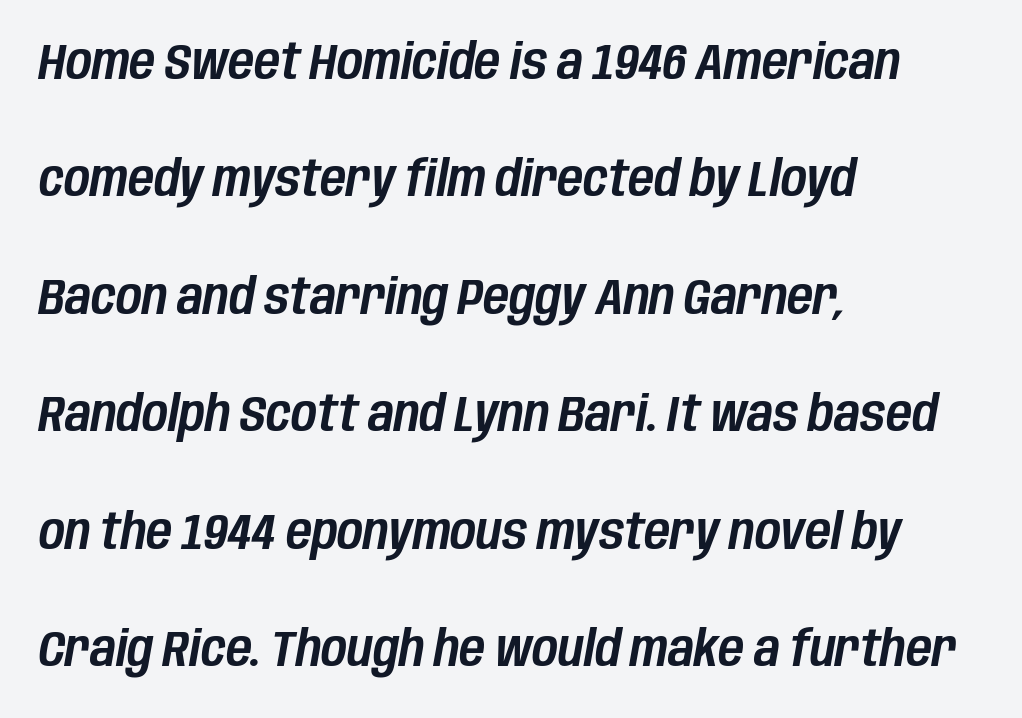
Decoration check: the copy has no underline. Spacing between characters is what you'd get straight out of the box. A typesetter would mark this as italic. Typeset ragged right — the left edge is the straight one.
